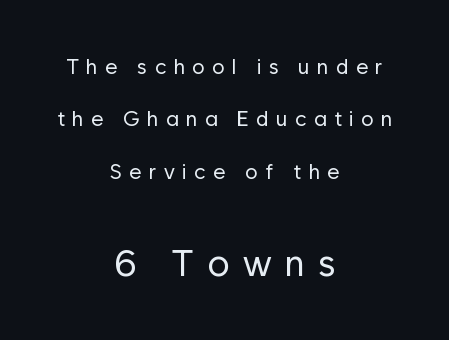
The image shows 37 px regular-weight sans-serif type, upright; set centered, loose line spacing (2.49x), unusually wide letter spacing (+0.35 em), not underlined; the second (bottom) block is 1.76x larger; low stroke contrast and a medium x-height.
